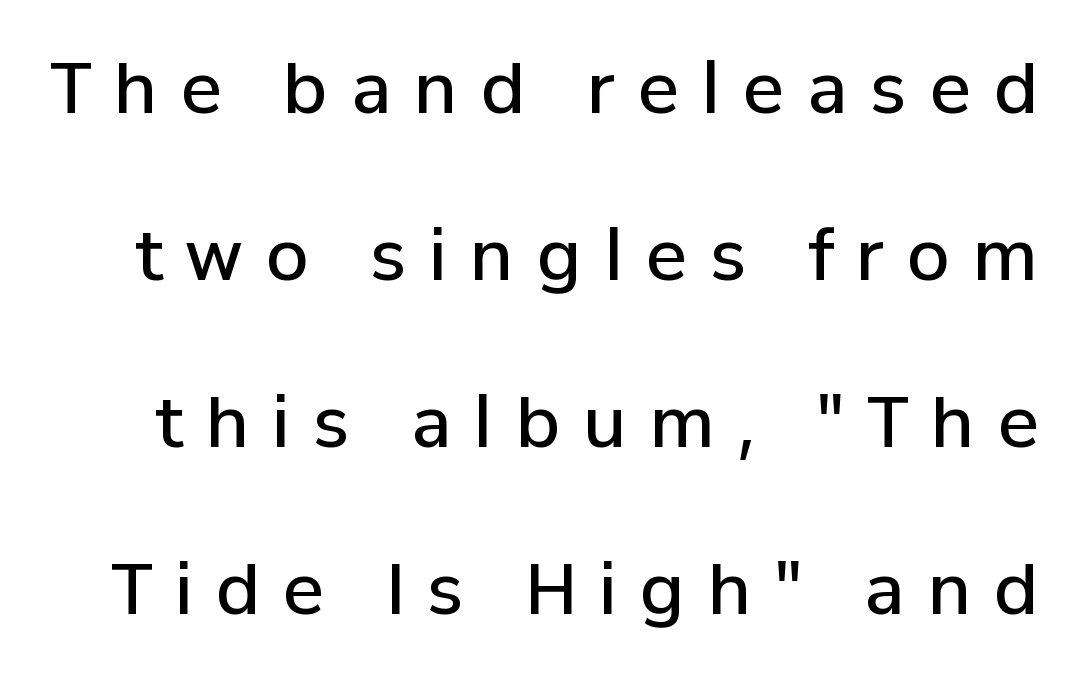
The image shows 69 px semibold sans-serif type, upright; set loose line spacing (2.42x), unusually wide letter spacing (+0.33 em), not underlined; low stroke contrast and a medium x-height.
